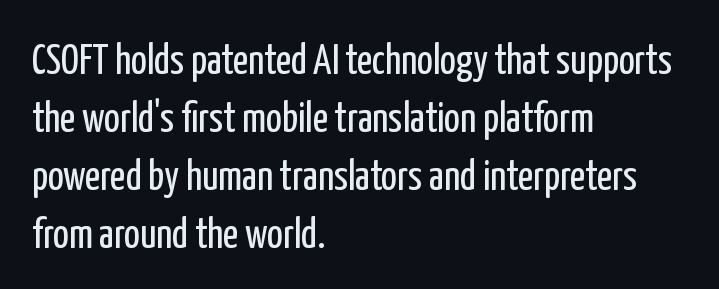
The image shows 42 px regular-weight, condensed sans-serif type, upright; set left-aligned, normal line spacing (1.38x), normal letter spacing, not underlined; low stroke contrast and a medium x-height.
